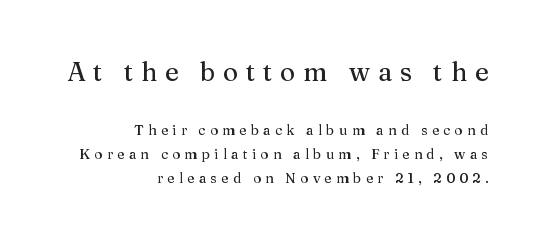
Q: Is the text italic (slanted)? A: No, it is upright.
Q: Is the text underlined? A: No.
Q: How is the paragraph aligned? A: Right-aligned.
Q: Is the spacing between letters normal or unusually wide? A: Unusually wide.
Q: Which block of text is set in a larger size, the first (top) or the second (bottom)? A: The first (top) one.
